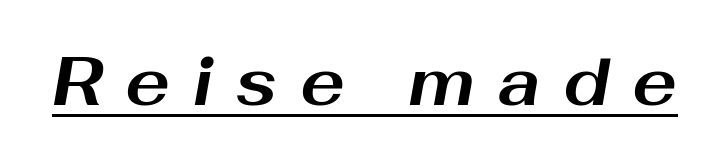
{"italic": "yes", "lean": "right", "slant_degrees": 10, "bold": "yes", "weight": "bold", "width": "wide", "stroke_contrast": "medium", "x_height": "medium", "monospaced": "no", "underline": "yes", "letter_spacing": "wide", "letter_spacing_em": 0.33, "glyph_px": 67}
